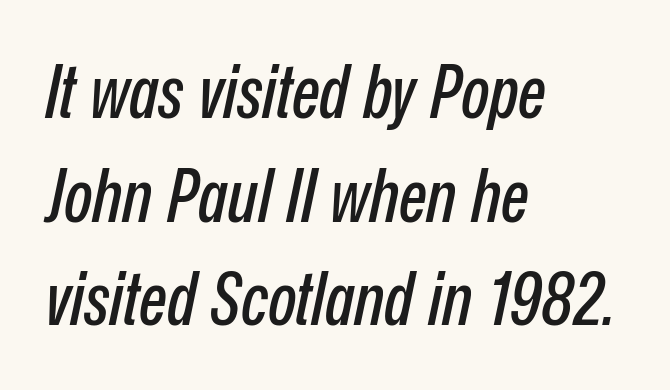
The image shows 74 px condensed type, italic (leaning right); set left-aligned, normal line spacing (1.4x), normal letter spacing, not underlined; low stroke contrast and a medium x-height.
